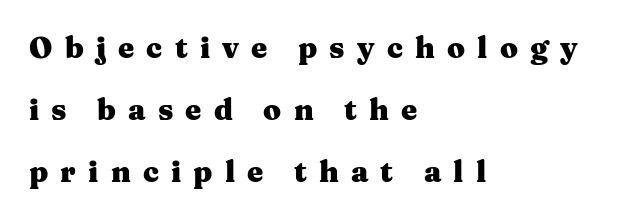
The image shows 29 px heavy, wide serif type, upright; set left-aligned, loose line spacing (2.13x), unusually wide letter spacing (+0.42 em), not underlined; medium stroke contrast and a medium x-height.
